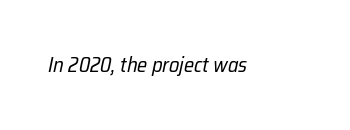
Q: Is the text bold? A: No.
Q: Is the text italic (slanted)? A: Yes, it leans right by about 12 degrees.
Q: Is the text underlined? A: No.
Q: Is the spacing between letters normal or unusually wide? A: Normal.
